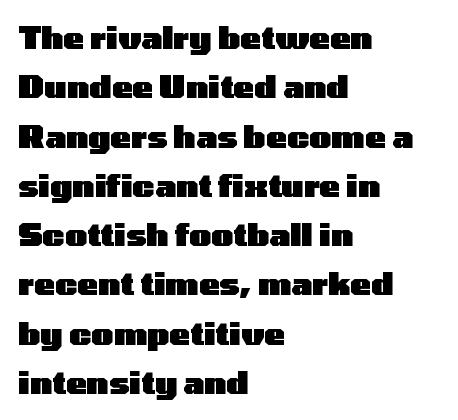
The image shows 31 px heavy, wide sans-serif type, upright; set left-aligned, normal line spacing (1.59x), normal letter spacing, not underlined; low stroke contrast and a medium x-height.
